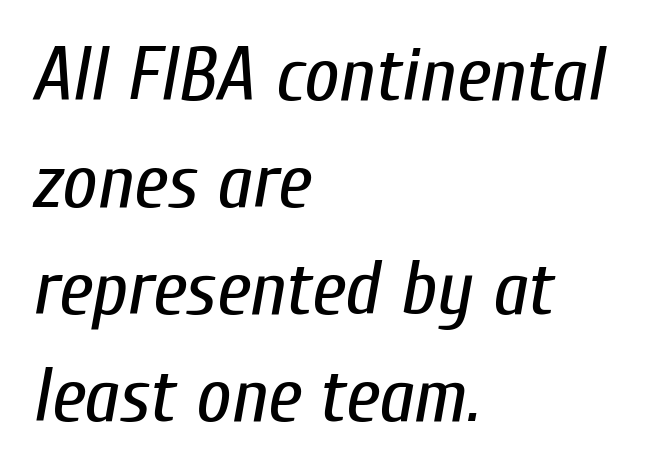
{"italic": "yes", "lean": "right", "slant_degrees": 10, "bold": "no", "weight": "regular", "width": "condensed", "stroke_contrast": "low", "x_height": "medium", "monospaced": "no", "underline": "no", "align": "left", "line_spacing": "normal", "line_spacing_ratio": 1.39, "letter_spacing": "normal", "letter_spacing_em": 0.0, "glyph_px": 77}
